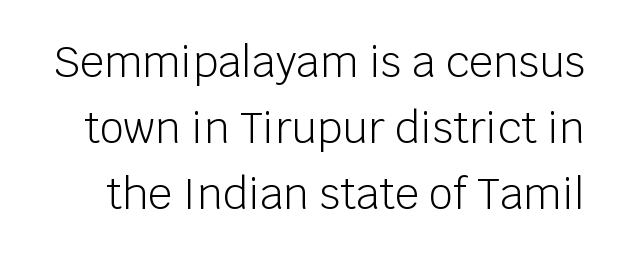
Q: Is the text bold? A: No.
Q: Is the text italic (slanted)? A: No, it is upright.
Q: Is the typeface a serif or a sans-serif typeface? A: Sans-serif.
Q: Is the text underlined? A: No.
Q: Is the spacing between letters normal or unusually wide? A: Normal.
Q: Is the spacing between lines tight, normal or loose? A: Normal.
Q: Width (condensed, normal, or wide)? A: Normal.
Q: Stroke contrast? A: Low.
Q: x-height? A: Large.
Q: Monospaced? A: No.
